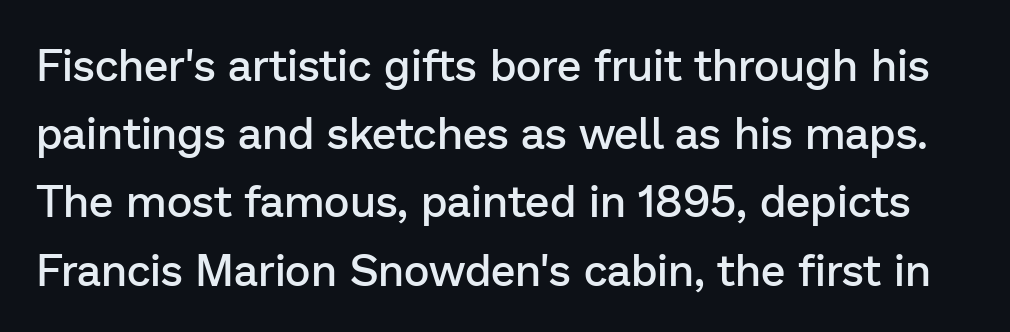
Q: Is the text bold? A: Semi-bold.
Q: Is the text italic (slanted)? A: No, it is upright.
Q: Is the typeface a serif or a sans-serif typeface? A: Sans-serif.
Q: Is the text underlined? A: No.
Q: Is the spacing between letters normal or unusually wide? A: Normal.
Q: Is the spacing between lines tight, normal or loose? A: Normal.
Q: Width (condensed, normal, or wide)? A: Normal.
Q: Stroke contrast? A: Low.
Q: x-height? A: Medium.
Q: Monospaced? A: No.
